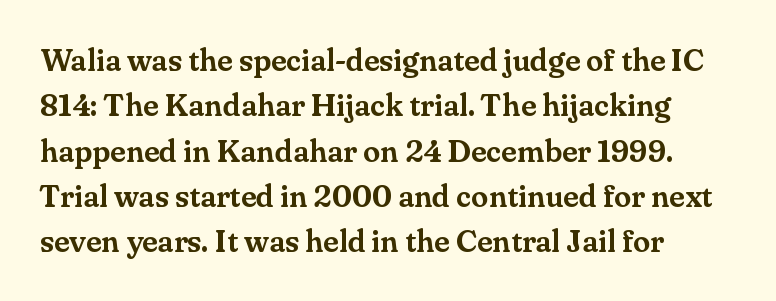
The image shows 31 px serif type, upright; set left-aligned, normal line spacing (1.46x), normal letter spacing, not underlined; medium stroke contrast and a small x-height.
